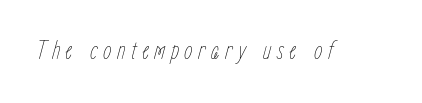
{"italic": "yes", "lean": "right", "slant_degrees": 15, "bold": "no", "underline": "no", "letter_spacing": "wide", "letter_spacing_em": 0.2, "glyph_px": 27}
